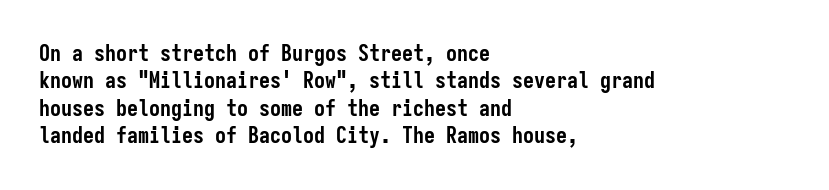
Only glyphs here, with clear space below each row. The type sits square on the baseline with zero lean. Short note: letters normally spaced. Summary of vertical rhythm: regular, with standard interline spacing. Thick stems and heavy bowls — unmistakably bold. Short and long lines alike share a common starting point at left.
